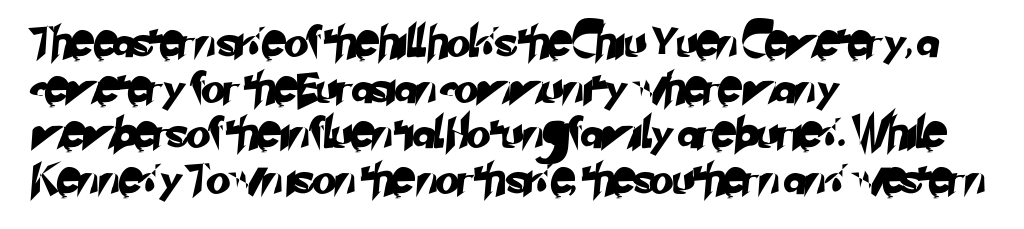
Q: Is the typeface a serif or a sans-serif typeface? A: Sans-serif.
Q: Is the text underlined? A: No.
Q: How is the paragraph aligned? A: Left-aligned.
Q: Is the spacing between letters normal or unusually wide? A: Normal.
Q: Is the spacing between lines tight, normal or loose? A: Normal.
Q: Width (condensed, normal, or wide)? A: Normal.
Q: Stroke contrast? A: Low.
Q: x-height? A: Small.
Q: Monospaced? A: No.
